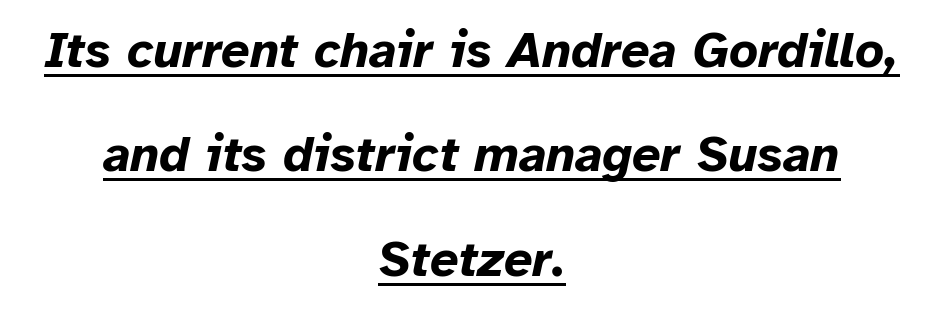
The image shows 50 px bold type, italic (leaning right); set centered, loose line spacing (2.09x), normal letter spacing, underlined; low stroke contrast and a medium x-height.
